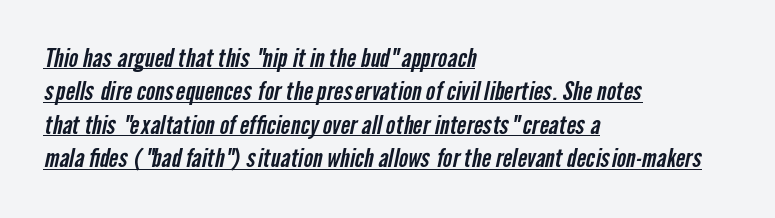
Q: Is the text underlined? A: Yes.
Q: How is the paragraph aligned? A: Left-aligned.
Q: Is the spacing between letters normal or unusually wide? A: Normal.
Q: Is the spacing between lines tight, normal or loose? A: Normal.
